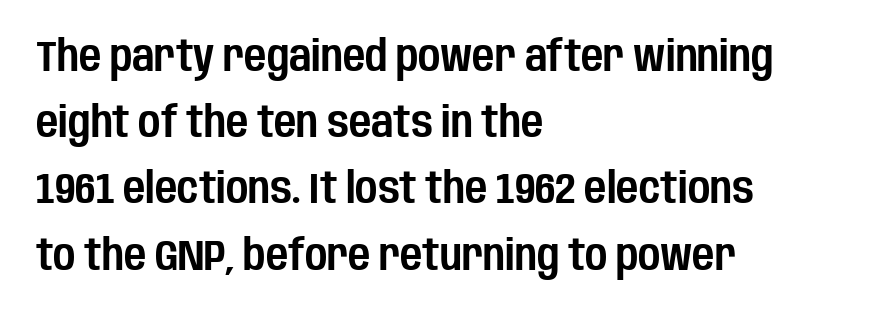
The image shows 43 px condensed sans-serif type, upright; set left-aligned, normal line spacing (1.54x), normal letter spacing, not underlined; low stroke contrast and a large x-height.
